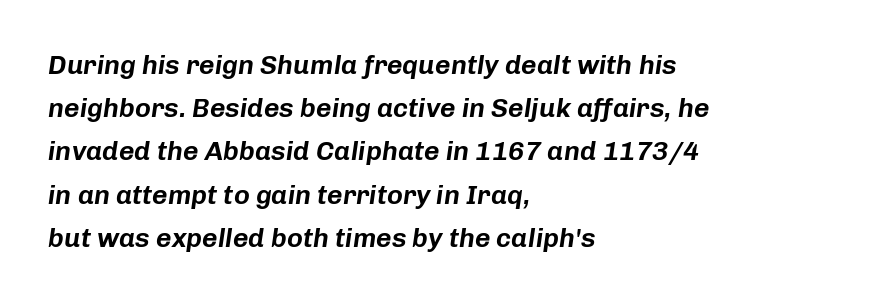
The image shows 27 px text type, italic (leaning right); set left-aligned, normal line spacing (1.6x), normal letter spacing, not underlined.
